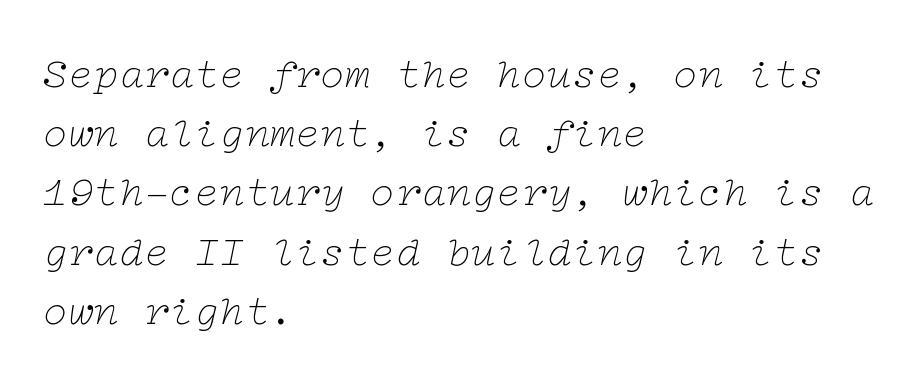
Q: Is the text bold? A: No.
Q: Is the text italic (slanted)? A: Yes, it leans right by about 12 degrees.
Q: Is the typeface a serif or a sans-serif typeface? A: Serif.
Q: Is the text underlined? A: No.
Q: How is the paragraph aligned? A: Left-aligned.
Q: Is the spacing between letters normal or unusually wide? A: Normal.
Q: Is the spacing between lines tight, normal or loose? A: Normal.
Q: Width (condensed, normal, or wide)? A: Wide.
Q: Stroke contrast? A: Low.
Q: x-height? A: Medium.
